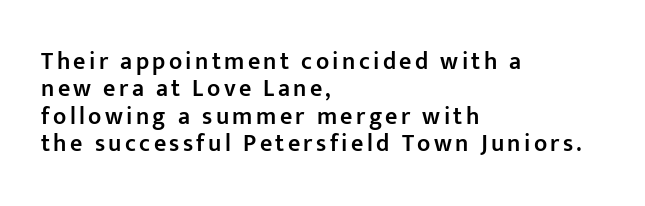
Compared with an ordinary text face, these strokes are moderately heavier — a semibold. Every stem runs plumb, perpendicular to the baseline. Glance below the letters and you will spot only blank space. Teacher's note: observe the even left margin — that is flush-left alignment. Interline gaps are noticeably narrow in this sample.
